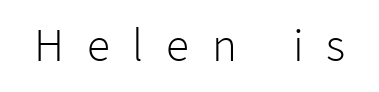
Q: Is the text bold? A: No.
Q: Is the text italic (slanted)? A: No, it is upright.
Q: Is the typeface a serif or a sans-serif typeface? A: Sans-serif.
Q: Is the text underlined? A: No.
Q: Is the spacing between letters normal or unusually wide? A: Unusually wide.
Q: Width (condensed, normal, or wide)? A: Normal.
Q: Stroke contrast? A: Low.
Q: x-height? A: Medium.
Q: Monospaced? A: No.
